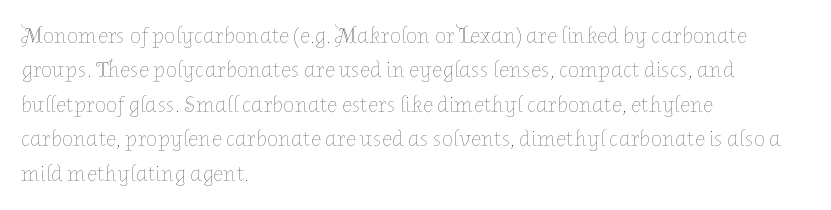
{"italic": "no", "bold": "no", "underline": "no", "align": "left", "line_spacing": "normal", "line_spacing_ratio": 1.5, "letter_spacing": "normal", "letter_spacing_em": 0.0, "glyph_px": 23}
